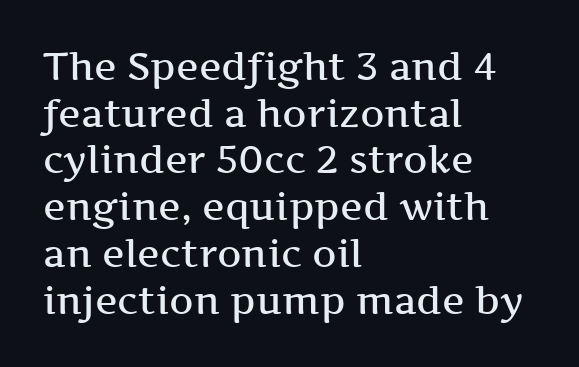
{"serif": "yes", "italic": "no", "bold": "semi", "weight": "semibold", "width": "wide", "stroke_contrast": "medium", "x_height": "medium", "monospaced": "no", "underline": "no", "align": "left", "line_spacing_ratio": 1.23, "letter_spacing": "normal", "letter_spacing_em": 0.0, "glyph_px": 38}
